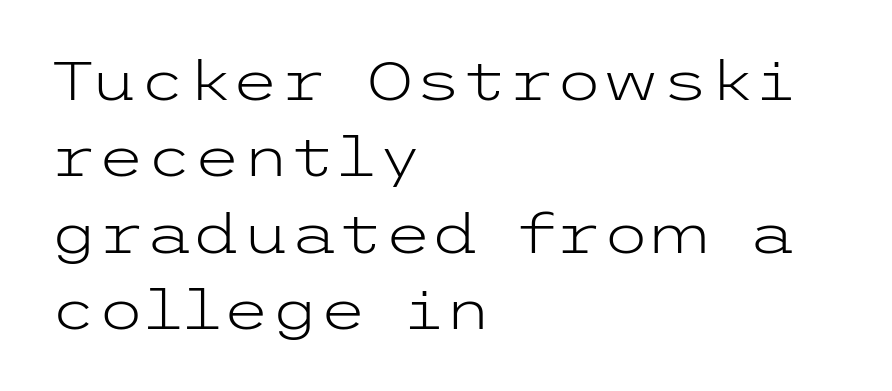
Q: Is the text bold? A: No.
Q: Is the text italic (slanted)? A: No, it is upright.
Q: Is the typeface a serif or a sans-serif typeface? A: Sans-serif.
Q: Is the text underlined? A: No.
Q: How is the paragraph aligned? A: Left-aligned.
Q: Is the spacing between letters normal or unusually wide? A: Normal.
Q: Is the spacing between lines tight, normal or loose? A: Normal.
Q: Width (condensed, normal, or wide)? A: Wide.
Q: Stroke contrast? A: Low.
Q: x-height? A: Medium.
